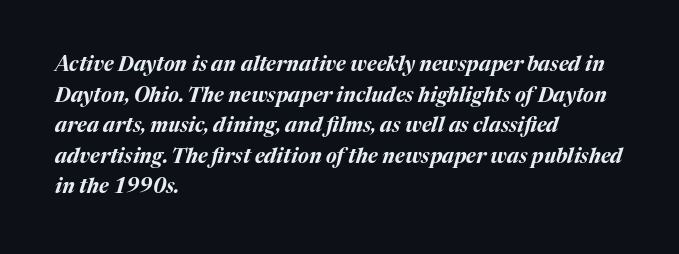
{"italic": "yes", "lean": "right", "slant_degrees": 17, "bold": "yes", "underline": "no", "align": "left", "line_spacing": "normal", "line_spacing_ratio": 1.53, "letter_spacing": "normal", "letter_spacing_em": 0.0, "glyph_px": 20}
